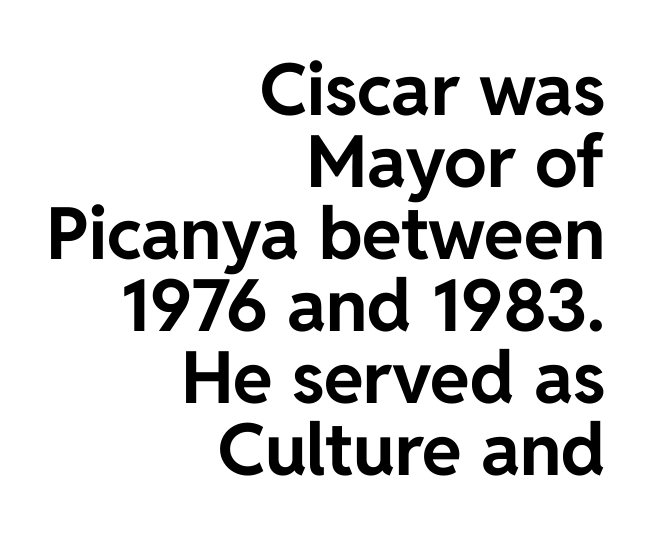
The image shows 72 px bold sans-serif type, upright; set right-aligned, tight line spacing (1.0x), normal letter spacing, not underlined; low stroke contrast and a medium x-height.
